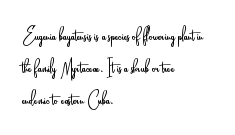
The image shows 23 px text type; set left-aligned, normal line spacing (1.4x), normal letter spacing, not underlined.
